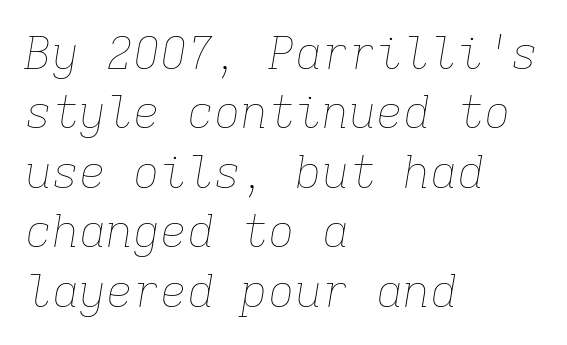
Q: Is the text bold? A: No.
Q: Is the text italic (slanted)? A: Yes, it leans right by about 9 degrees.
Q: Is the text underlined? A: No.
Q: How is the paragraph aligned? A: Left-aligned.
Q: Is the spacing between letters normal or unusually wide? A: Normal.
Q: Is the spacing between lines tight, normal or loose? A: Normal.
Q: Width (condensed, normal, or wide)? A: Normal.
Q: Stroke contrast? A: Low.
Q: x-height? A: Medium.
Q: Monospaced? A: Yes.
